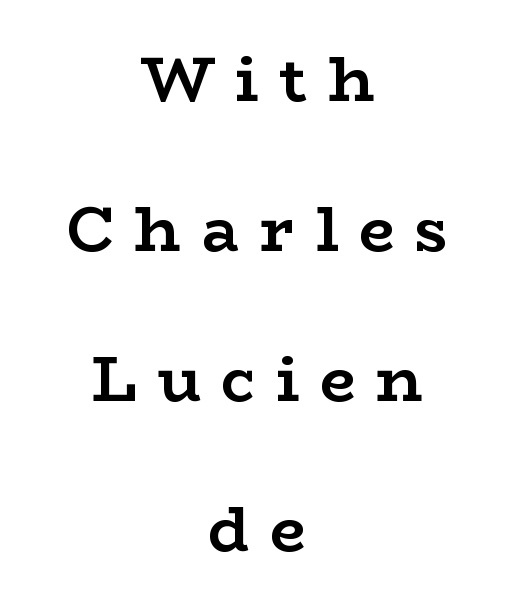
The image shows 63 px semibold, wide serif type, upright; set centered, loose line spacing (2.38x), unusually wide letter spacing (+0.33 em), not underlined; low stroke contrast and a medium x-height.
